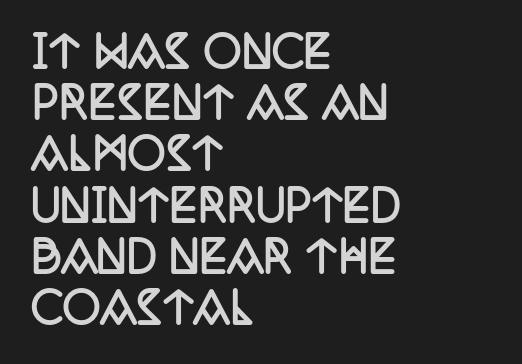
There is no visible air inserted between adjacent glyphs. Glance below the letters and you will spot only blank space. The text was rendered using a seriffed face with decorative stroke endings. Spacing verdict: proportional, widths tailored to each character.
